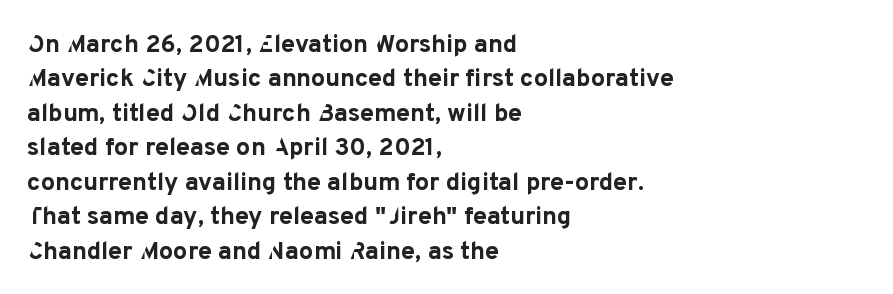
Q: Is the text bold? A: Yes.
Q: Is the text italic (slanted)? A: No, it is upright.
Q: Is the text underlined? A: No.
Q: How is the paragraph aligned? A: Left-aligned.
Q: Is the spacing between letters normal or unusually wide? A: Normal.
Q: Is the spacing between lines tight, normal or loose? A: Normal.
